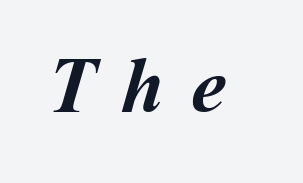
{"bold": "yes", "weight": "semibold", "width": "normal", "stroke_contrast": "medium", "x_height": "medium", "monospaced": "no", "underline": "no", "letter_spacing": "wide", "letter_spacing_em": 0.34, "glyph_px": 78}
